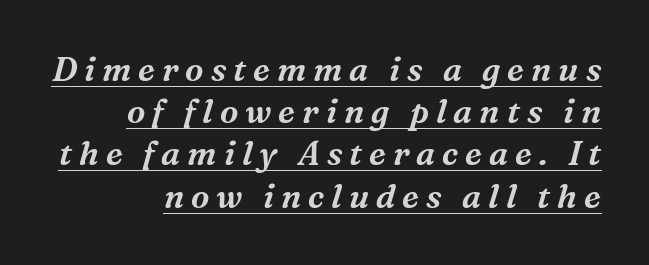
The image shows 33 px serif type, italic (leaning right); set right-aligned, normal line spacing (1.28x), unusually wide letter spacing (+0.21 em), underlined; medium stroke contrast and a medium x-height.
